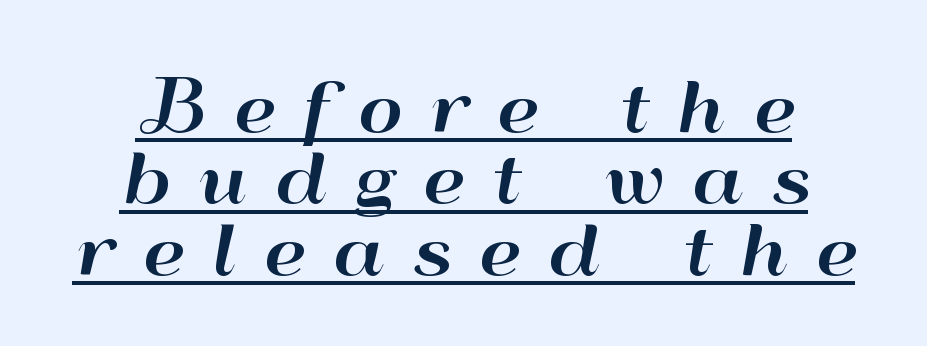
{"serif": "no", "width": "wide", "stroke_contrast": "high", "x_height": "small", "monospaced": "no", "underline": "yes", "align": "center", "line_spacing": "tight", "line_spacing_ratio": 1.05, "letter_spacing": "wide", "letter_spacing_em": 0.41, "glyph_px": 68}
